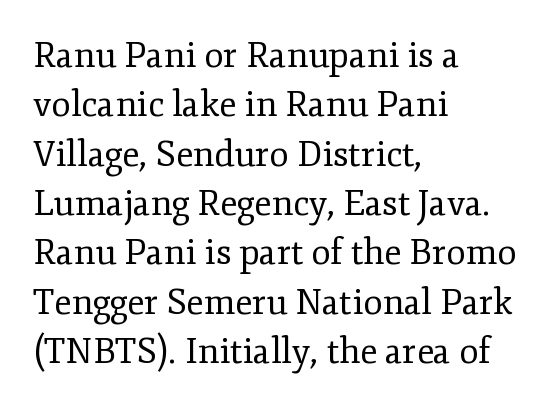
The image shows 35 px regular-weight serif type, upright; set left-aligned, normal line spacing (1.41x), normal letter spacing, not underlined; low stroke contrast and a small x-height.
